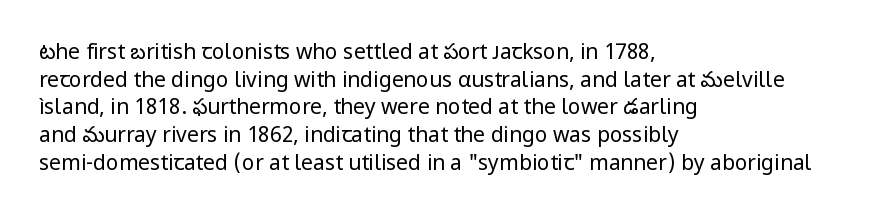
Q: Is the text bold? A: No.
Q: Is the text italic (slanted)? A: No, it is upright.
Q: Is the text underlined? A: No.
Q: How is the paragraph aligned? A: Left-aligned.
Q: Is the spacing between letters normal or unusually wide? A: Normal.
Q: Is the spacing between lines tight, normal or loose? A: Normal.
